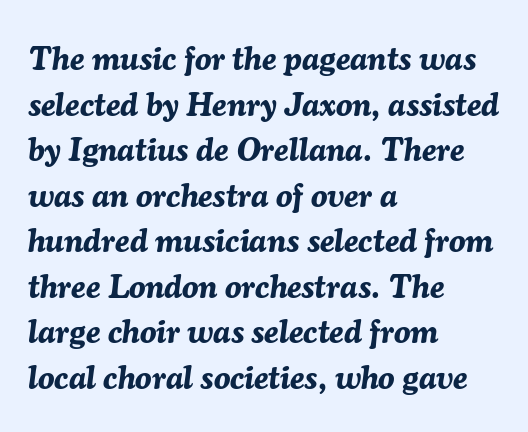
Q: Is the text bold? A: Yes.
Q: Is the text italic (slanted)? A: Yes, it leans right by about 7 degrees.
Q: Is the text underlined? A: No.
Q: How is the paragraph aligned? A: Left-aligned.
Q: Is the spacing between letters normal or unusually wide? A: Normal.
Q: Is the spacing between lines tight, normal or loose? A: Normal.
Q: Width (condensed, normal, or wide)? A: Normal.
Q: Stroke contrast? A: Medium.
Q: x-height? A: Medium.
Q: Monospaced? A: No.
